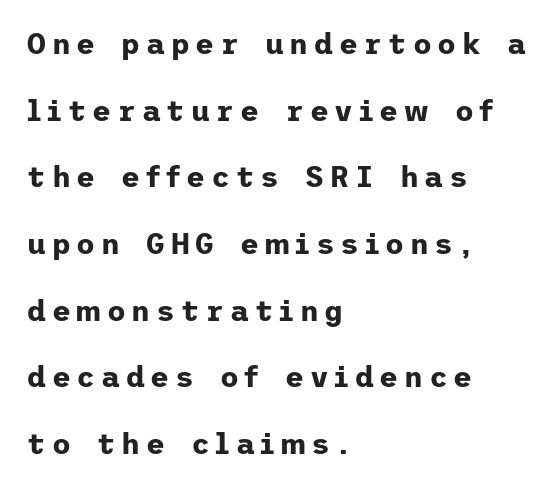
The image shows 29 px bold sans-serif type, upright; set left-aligned, loose line spacing (2.3x), unusually wide letter spacing (+0.2 em), not underlined; low stroke contrast and a medium x-height.
